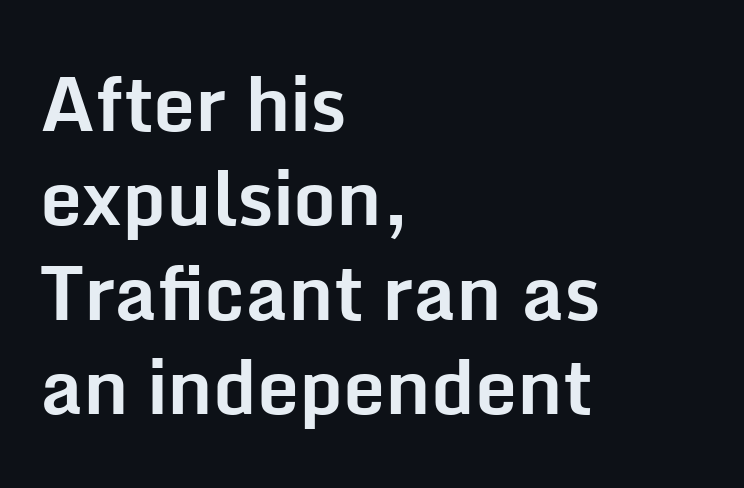
Every letter is thick-stroked: bold, no question. Each row of text sits above clean, open space. This sample keeps an unexceptional amount of space between lines. Varying glyph widths throughout — classic text-font behaviour. This is the regular roman posture of the typeface. Typeset ragged right — the left edge is the straight one.
